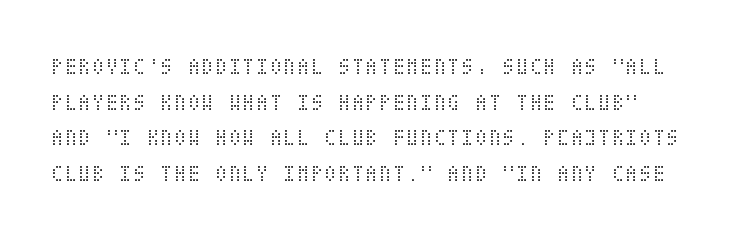
{"italic": "no", "bold": "no", "underline": "no", "line_spacing": "normal", "line_spacing_ratio": 1.43, "letter_spacing": "normal", "letter_spacing_em": 0.0, "glyph_px": 25}
